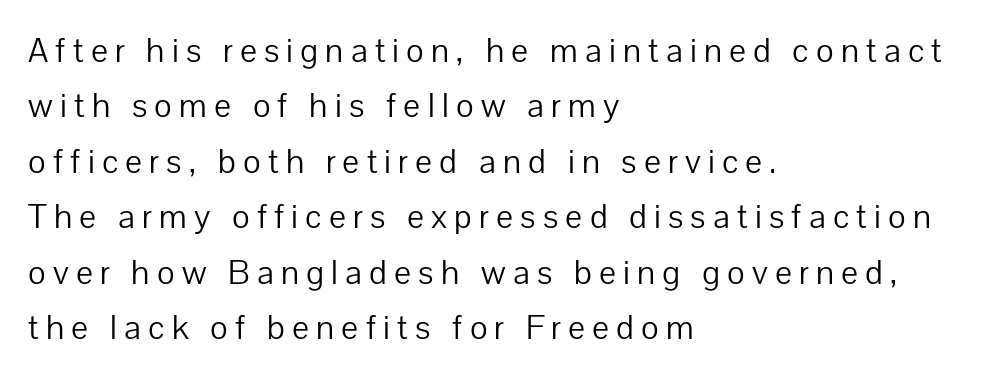
Q: Is the text bold? A: No.
Q: Is the text italic (slanted)? A: No, it is upright.
Q: Is the typeface a serif or a sans-serif typeface? A: Sans-serif.
Q: Is the text underlined? A: No.
Q: How is the paragraph aligned? A: Left-aligned.
Q: Is the spacing between letters normal or unusually wide? A: Unusually wide.
Q: Is the spacing between lines tight, normal or loose? A: Normal.
Q: Width (condensed, normal, or wide)? A: Normal.
Q: Stroke contrast? A: Low.
Q: x-height? A: Medium.
Q: Monospaced? A: No.
